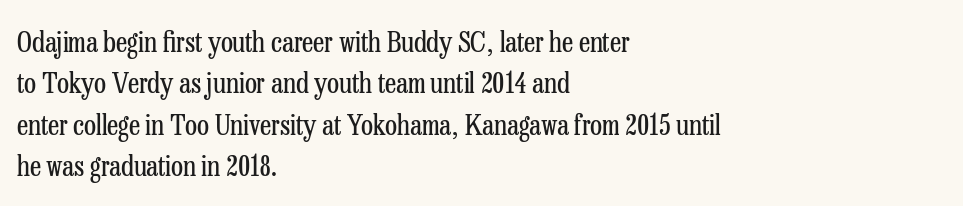
Q: Is the text bold? A: No.
Q: Is the text italic (slanted)? A: No, it is upright.
Q: Is the typeface a serif or a sans-serif typeface? A: Serif.
Q: Is the text underlined? A: No.
Q: How is the paragraph aligned? A: Left-aligned.
Q: Is the spacing between letters normal or unusually wide? A: Normal.
Q: Is the spacing between lines tight, normal or loose? A: Normal.
Q: Width (condensed, normal, or wide)? A: Condensed.
Q: Stroke contrast? A: Low.
Q: x-height? A: Medium.
Q: Monospaced? A: No.
